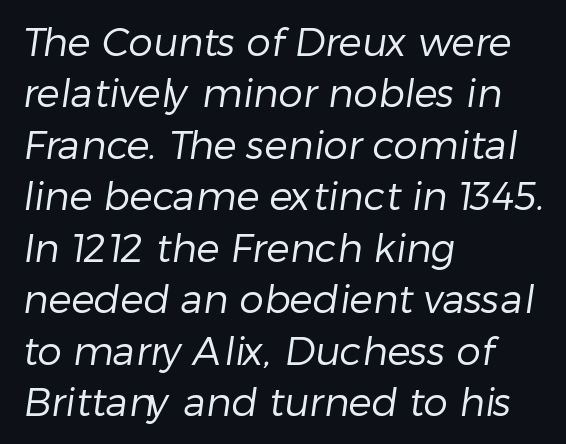
{"serif": "no", "bold": "no", "weight": "regular", "width": "normal", "stroke_contrast": "low", "x_height": "medium", "monospaced": "no", "underline": "no", "align": "left", "line_spacing": "normal", "line_spacing_ratio": 1.32, "letter_spacing": "normal", "letter_spacing_em": 0.0, "glyph_px": 39}
